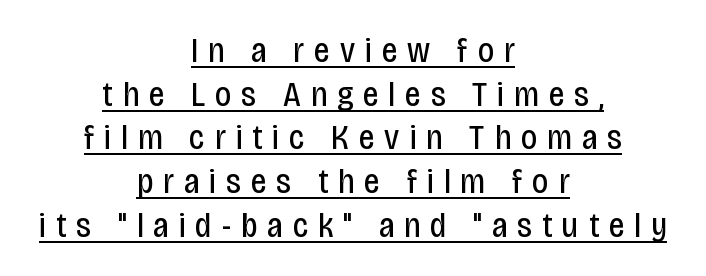
The image shows 35 px regular-weight, condensed sans-serif type, upright; set centered, normal line spacing (1.25x), unusually wide letter spacing (+0.29 em), underlined; low stroke contrast and a large x-height.
